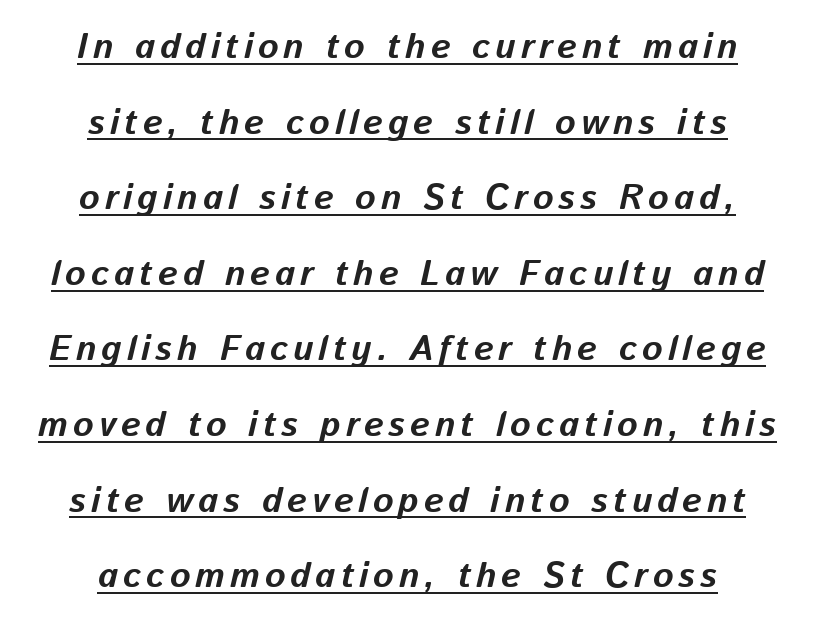
Q: Is the text bold? A: Yes.
Q: Is the text italic (slanted)? A: Yes, it leans right by about 13 degrees.
Q: Is the text underlined? A: Yes.
Q: How is the paragraph aligned? A: Centered.
Q: Is the spacing between lines tight, normal or loose? A: Loose.
Q: Width (condensed, normal, or wide)? A: Normal.
Q: Stroke contrast? A: Low.
Q: x-height? A: Medium.
Q: Monospaced? A: No.
